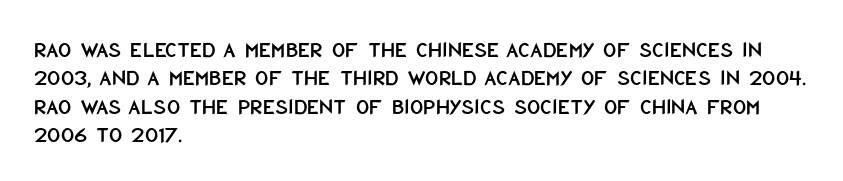
The image shows 23 px text type, upright; set left-aligned, line spacing 1.23x, normal letter spacing, not underlined.
